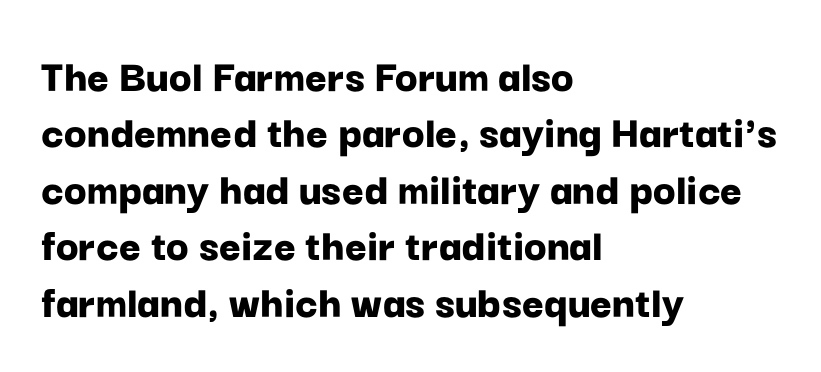
The image shows 47 px bold sans-serif type, upright; set left-aligned, line spacing 1.2x, normal letter spacing, not underlined; low stroke contrast and a medium x-height.
